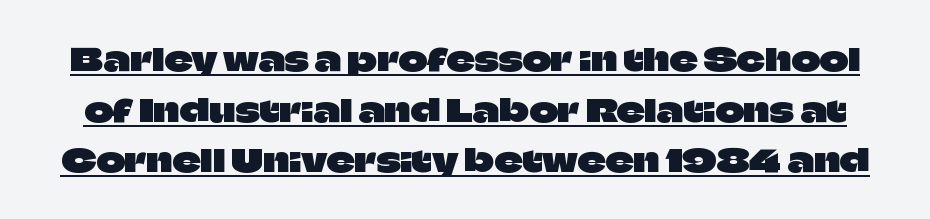
Q: Is the text italic (slanted)? A: No, it is upright.
Q: Is the typeface a serif or a sans-serif typeface? A: Sans-serif.
Q: Is the text underlined? A: Yes.
Q: Is the spacing between letters normal or unusually wide? A: Normal.
Q: Is the spacing between lines tight, normal or loose? A: Normal.
Q: Width (condensed, normal, or wide)? A: Normal.
Q: Stroke contrast? A: Low.
Q: x-height? A: Large.
Q: Monospaced? A: No.
